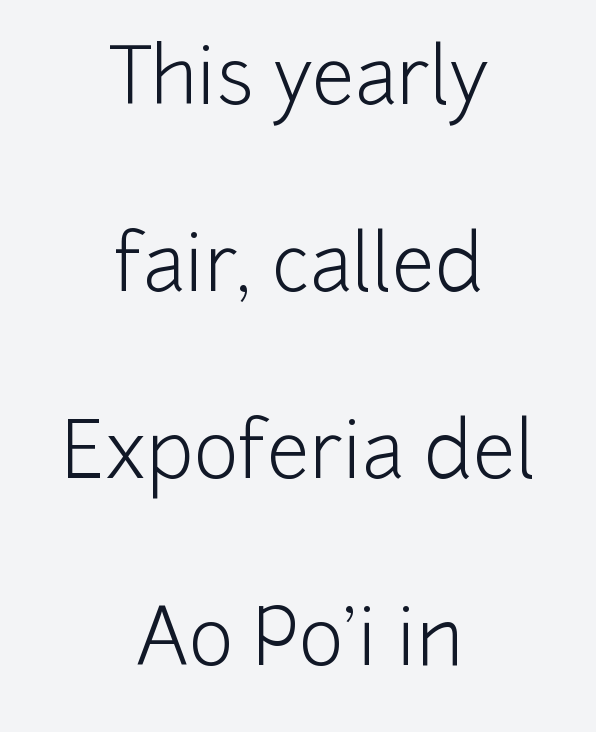
The image shows 77 px light sans-serif type, upright; set centered, loose line spacing (2.43x), normal letter spacing, not underlined; low stroke contrast and a medium x-height.
